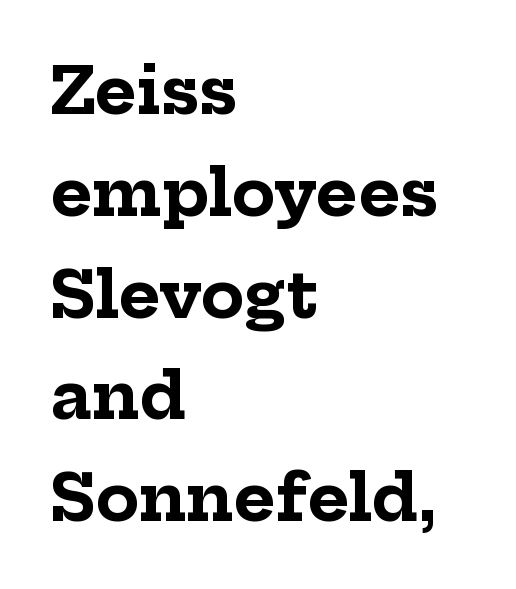
{"serif": "yes", "italic": "no", "bold": "yes", "weight": "bold", "width": "normal", "stroke_contrast": "low", "x_height": "medium", "monospaced": "no", "underline": "no", "align": "left", "line_spacing": "normal", "line_spacing_ratio": 1.59, "letter_spacing": "normal", "letter_spacing_em": 0.0, "glyph_px": 64}
